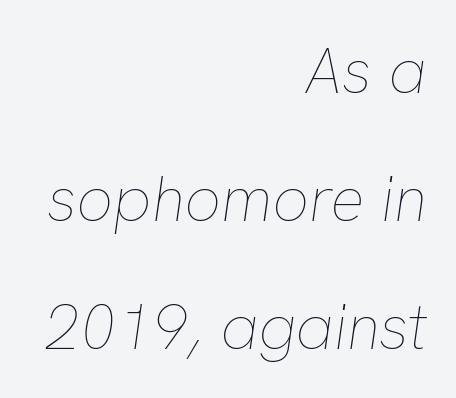
{"italic": "yes", "lean": "right", "slant_degrees": 8, "bold": "no", "weight": "thin", "width": "normal", "stroke_contrast": "low", "x_height": "medium", "monospaced": "no", "underline": "no", "align": "right", "line_spacing": "loose", "line_spacing_ratio": 2.0, "letter_spacing": "normal", "letter_spacing_em": 0.0, "glyph_px": 64}
